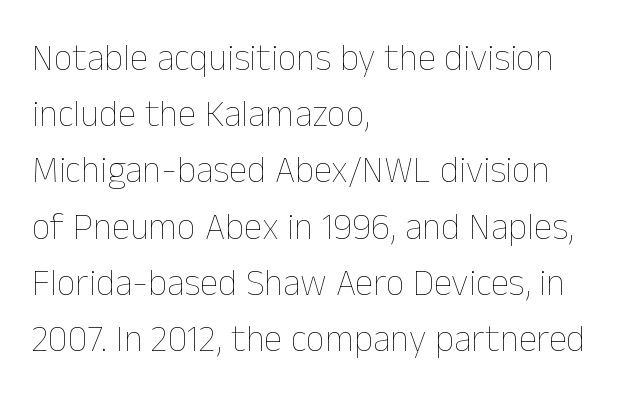
The image shows 37 px thin type, upright; set left-aligned, normal line spacing (1.52x), normal letter spacing, not underlined; low stroke contrast and a medium x-height.
